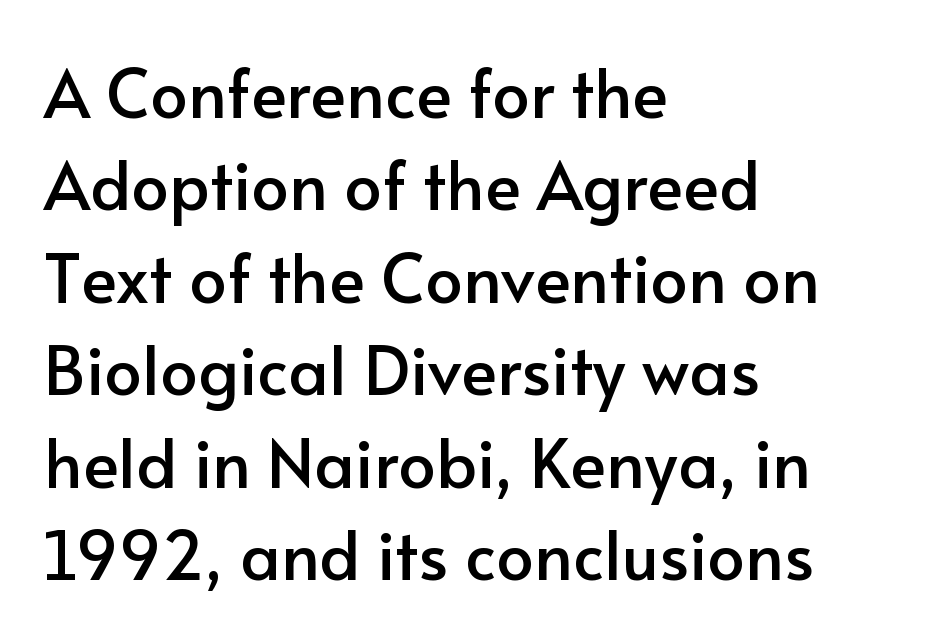
These lines are rendered in a variable-pitch font. Anything drawn beneath the words? Only blank space. The designer left line spacing at the default. A student would call this left alignment; a typographer would say flush left, rag right. Check where the strokes stop: nothing finishes them off — pure sans.
